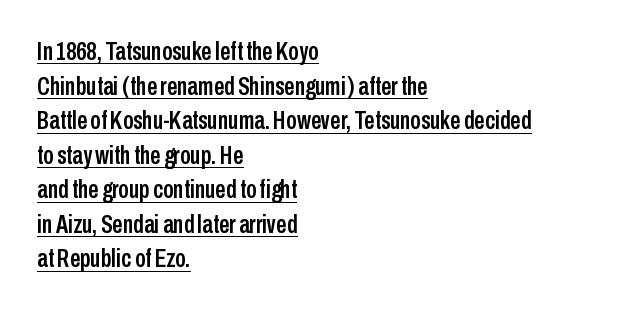
If you drew a line through each stem, it would be perfectly vertical. Each word holds together tightly as a unit, with standard inter-letter gaps. Alignment: flush left. Leading matches the norm, producing a regular column. Has an underline been added? It has.
